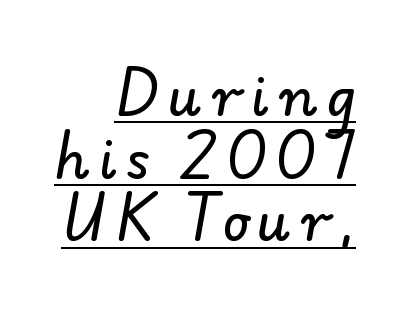
Q: Is the typeface a serif or a sans-serif typeface? A: Sans-serif.
Q: Is the text underlined? A: Yes.
Q: How is the paragraph aligned? A: Right-aligned.
Q: Width (condensed, normal, or wide)? A: Normal.
Q: Stroke contrast? A: Low.
Q: x-height? A: Small.
Q: Monospaced? A: No.
